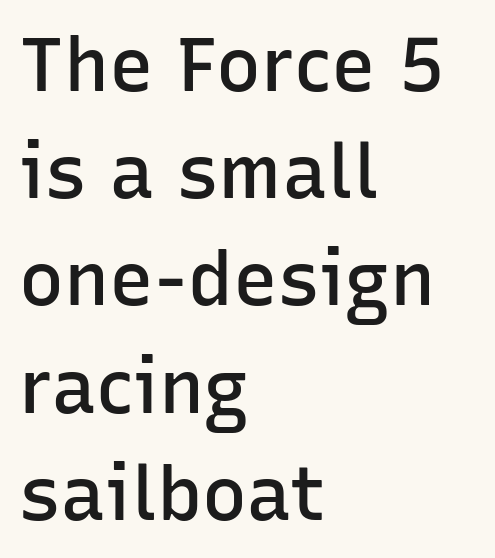
Q: Is the text bold? A: Semi-bold.
Q: Is the text italic (slanted)? A: No, it is upright.
Q: Is the typeface a serif or a sans-serif typeface? A: Sans-serif.
Q: Is the text underlined? A: No.
Q: How is the paragraph aligned? A: Left-aligned.
Q: Is the spacing between letters normal or unusually wide? A: Normal.
Q: Is the spacing between lines tight, normal or loose? A: Normal.
Q: Width (condensed, normal, or wide)? A: Normal.
Q: Stroke contrast? A: Low.
Q: x-height? A: Medium.
Q: Monospaced? A: No.
